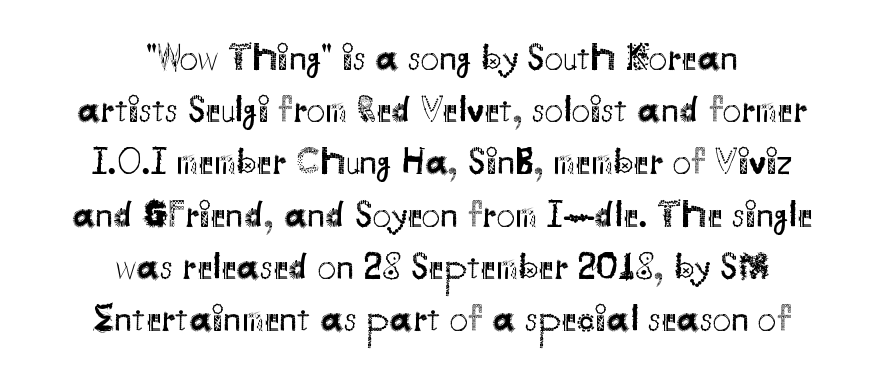
Q: Is the text bold? A: No.
Q: Is the text italic (slanted)? A: No, it is upright.
Q: Is the typeface a serif or a sans-serif typeface? A: Sans-serif.
Q: Is the text underlined? A: No.
Q: How is the paragraph aligned? A: Centered.
Q: Is the spacing between letters normal or unusually wide? A: Normal.
Q: Is the spacing between lines tight, normal or loose? A: Normal.
Q: Width (condensed, normal, or wide)? A: Normal.
Q: Stroke contrast? A: Medium.
Q: x-height? A: Small.
Q: Monospaced? A: No.
